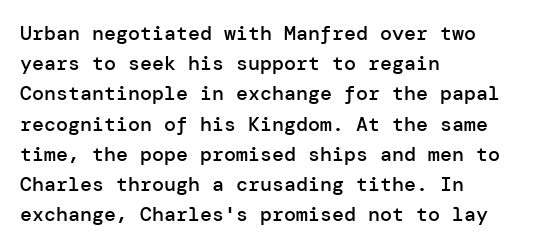
The image shows 20 px text type, upright; set left-aligned, normal line spacing (1.51x), normal letter spacing, not underlined.
